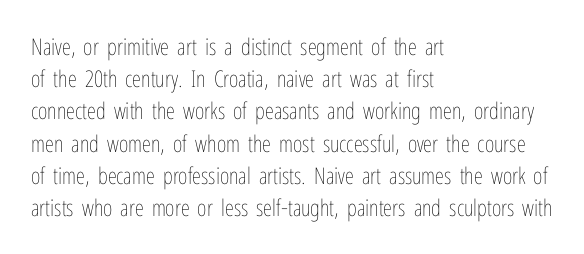
The image shows 23 px text type, upright; set left-aligned, normal line spacing (1.4x), normal letter spacing, not underlined.
